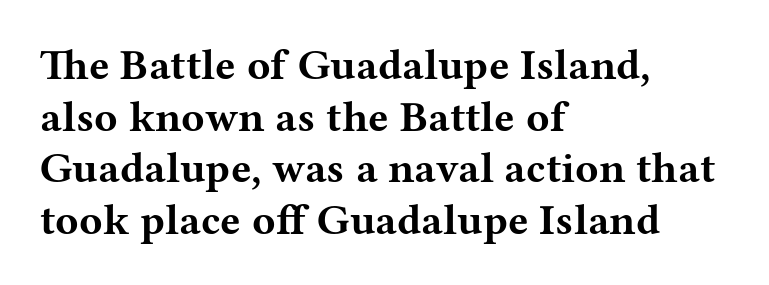
In terms of letterform style, serifs are clearly present. Each letter keeps its own natural width here, so spacing adapts to shape. Type without underlining. Tracking here is standard; glyphs follow each other at the usual distance. Caption: bold face, heavy strokes.
